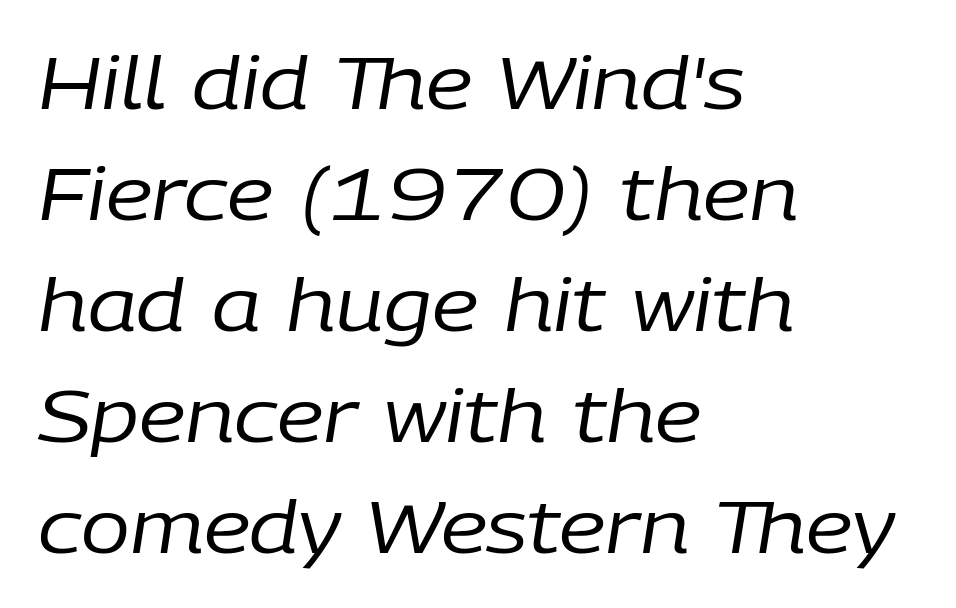
Q: Is the text bold? A: No.
Q: Is the text italic (slanted)? A: Yes, it leans right by about 9 degrees.
Q: Is the text underlined? A: No.
Q: How is the paragraph aligned? A: Left-aligned.
Q: Is the spacing between letters normal or unusually wide? A: Normal.
Q: Is the spacing between lines tight, normal or loose? A: Normal.
Q: Width (condensed, normal, or wide)? A: Normal.
Q: Stroke contrast? A: Low.
Q: x-height? A: Medium.
Q: Monospaced? A: No.
